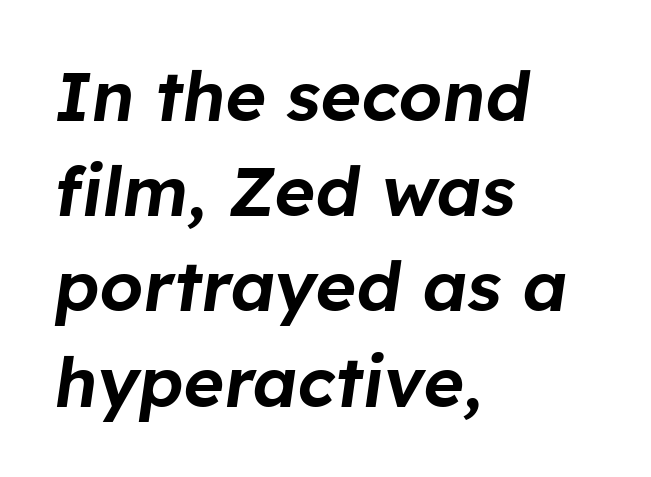
Q: Is the text italic (slanted)? A: Yes, it leans right by about 8 degrees.
Q: Is the text underlined? A: No.
Q: How is the paragraph aligned? A: Left-aligned.
Q: Is the spacing between letters normal or unusually wide? A: Normal.
Q: Is the spacing between lines tight, normal or loose? A: Normal.
Q: Width (condensed, normal, or wide)? A: Normal.
Q: Stroke contrast? A: Low.
Q: x-height? A: Medium.
Q: Monospaced? A: No.
